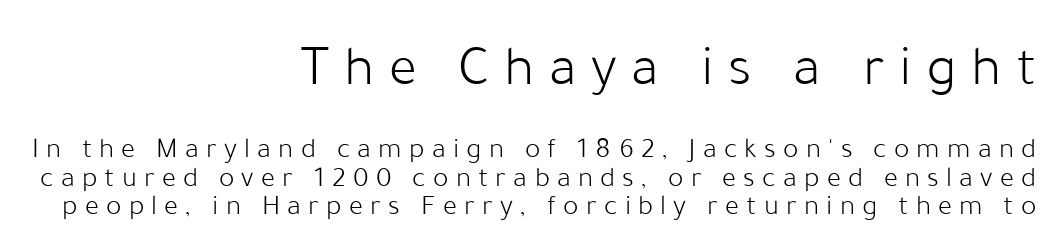
{"serif": "no", "italic": "no", "bold": "no", "weight": "light", "width": "normal", "stroke_contrast": "low", "x_height": "medium", "monospaced": "no", "underline": "no", "align": "right", "line_spacing": "tight", "line_spacing_ratio": 0.99, "letter_spacing": "wide", "letter_spacing_em": 0.25, "larger_block": "first", "size_ratio": 2.0, "glyph_px": 58}
